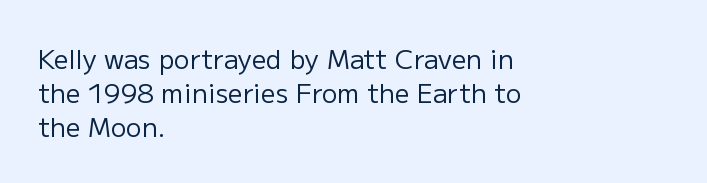
Descenders are the only things crossing below the line. Vertical strokes here are truly vertical. Compared with typical paragraphs, the rows here are spaced about the same. The setting favours the left margin, as ordinary paragraphs usually do.
